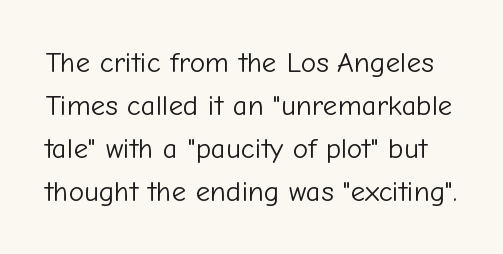
Q: Is the text bold? A: No.
Q: Is the text italic (slanted)? A: No, it is upright.
Q: Is the typeface a serif or a sans-serif typeface? A: Sans-serif.
Q: Is the text underlined? A: No.
Q: Is the spacing between letters normal or unusually wide? A: Normal.
Q: Is the spacing between lines tight, normal or loose? A: Normal.
Q: Width (condensed, normal, or wide)? A: Normal.
Q: Stroke contrast? A: Low.
Q: x-height? A: Medium.
Q: Monospaced? A: No.
